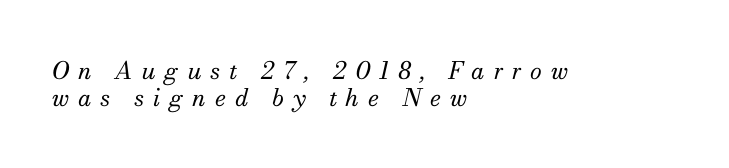
The image shows 24 px text type, italic (leaning right); set left-aligned, tight line spacing (1.11x), unusually wide letter spacing (+0.37 em), not underlined.
